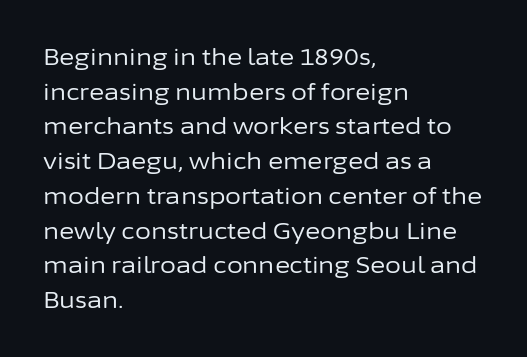
Q: Is the text bold? A: No.
Q: Is the text italic (slanted)? A: No, it is upright.
Q: Is the text underlined? A: No.
Q: How is the paragraph aligned? A: Left-aligned.
Q: Is the spacing between letters normal or unusually wide? A: Normal.
Q: Is the spacing between lines tight, normal or loose? A: Normal.
